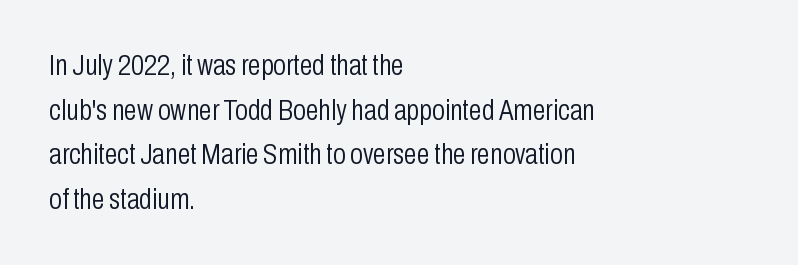
Q: Is the text bold? A: No.
Q: Is the text italic (slanted)? A: No, it is upright.
Q: Is the typeface a serif or a sans-serif typeface? A: Sans-serif.
Q: Is the text underlined? A: No.
Q: How is the paragraph aligned? A: Left-aligned.
Q: Is the spacing between letters normal or unusually wide? A: Normal.
Q: Is the spacing between lines tight, normal or loose? A: Normal.
Q: Width (condensed, normal, or wide)? A: Condensed.
Q: Stroke contrast? A: Low.
Q: x-height? A: Medium.
Q: Monospaced? A: No.
